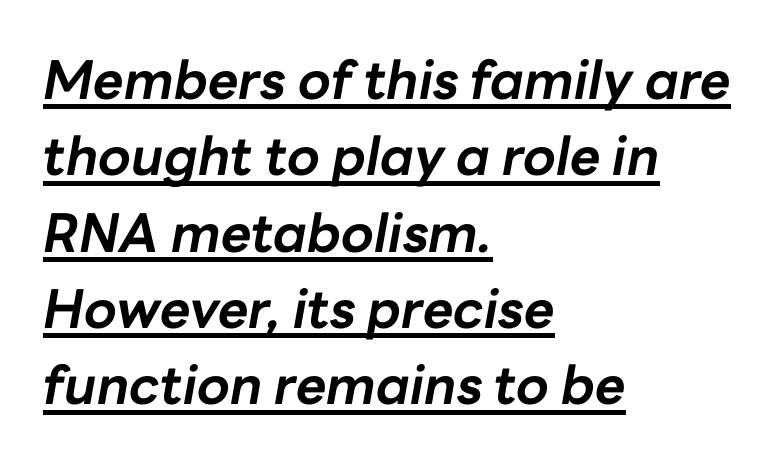
Note the varied advance widths — an 'i' is clearly narrower than an 'm'. The string is rendered with underlining switched on. What weight is shown? A full bold with thick strokes. These lines were composed using italics. Leading: standard.
